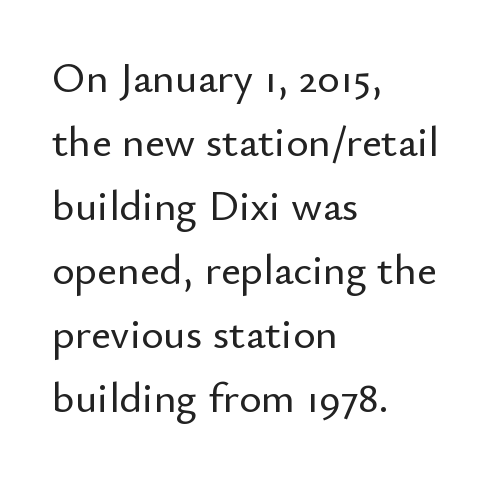
Check where the strokes stop: nothing finishes them off — pure sans. Here the designer chose a conventional face with non-uniform glyph widths. The letters sit at their default tracking, neither squeezed nor spread. Ordinary non-slanted type is in use. The lines are quadded left.
